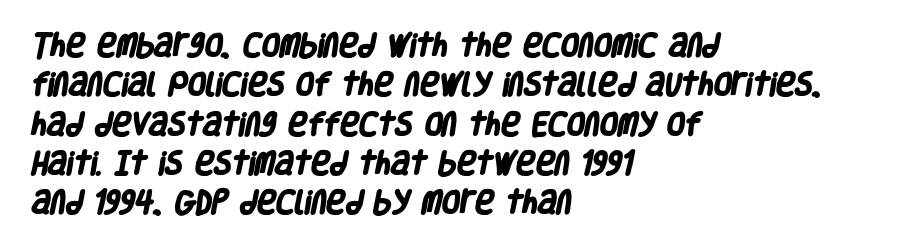
{"bold": "yes", "underline": "no", "align": "left", "line_spacing": "normal", "line_spacing_ratio": 1.51, "letter_spacing": "normal", "letter_spacing_em": 0.0, "glyph_px": 26}
